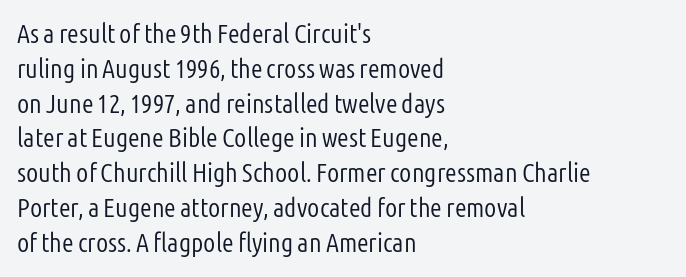
This sample keeps an unexceptional amount of space between lines. Characters remain perfectly vertical along every line. The gap between lines stays unmarked. Is this a heavy cut? Hardly; it is regular or lighter.
